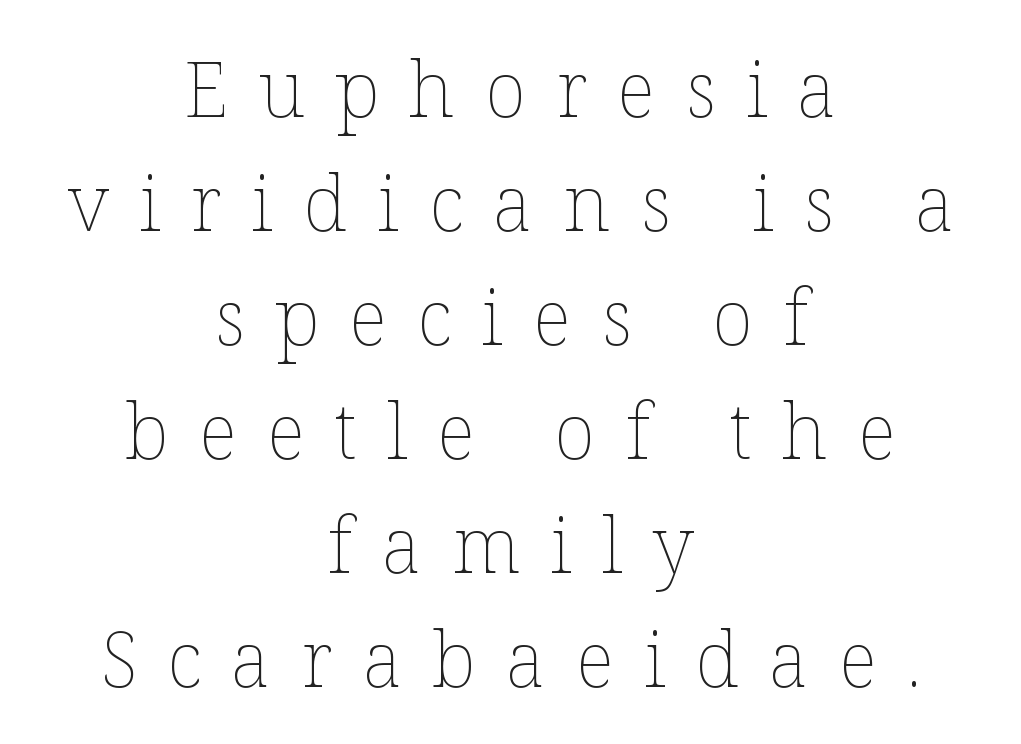
{"italic": "no", "bold": "no", "weight": "thin", "width": "normal", "stroke_contrast": "low", "x_height": "medium", "monospaced": "no", "underline": "no", "align": "center", "line_spacing": "normal", "line_spacing_ratio": 1.48, "letter_spacing": "wide", "letter_spacing_em": 0.39, "glyph_px": 77}
